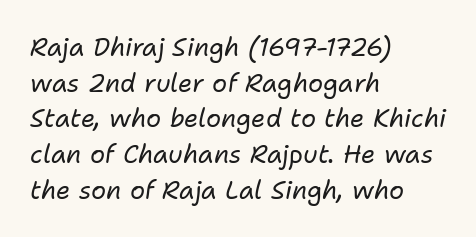
The image shows 25 px text type, italic (leaning right); set left-aligned, normal line spacing (1.43x), normal letter spacing, not underlined.
